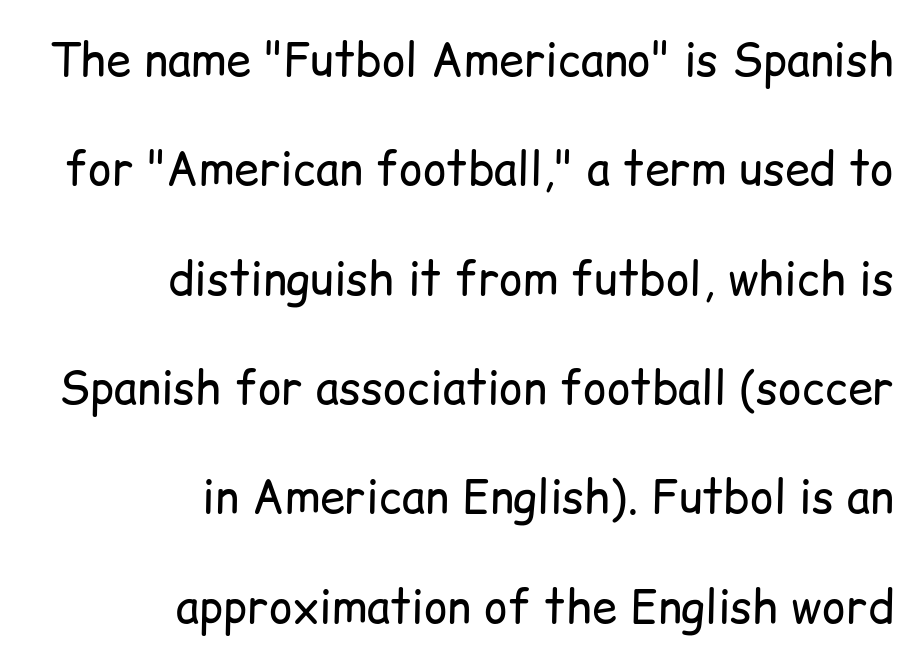
The image shows 45 px regular-weight sans-serif type, upright; set right-aligned, loose line spacing (2.43x), normal letter spacing, not underlined; low stroke contrast and a medium x-height.
